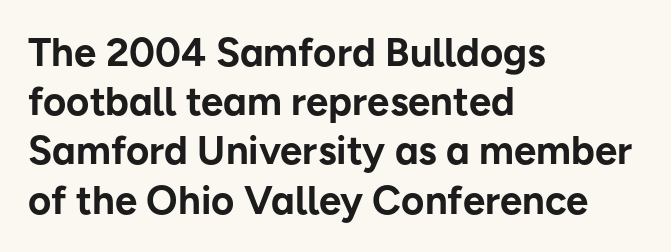
The image shows 40 px bold sans-serif type, upright; set left-aligned, line spacing 1.23x, normal letter spacing, not underlined; low stroke contrast and a medium x-height.
